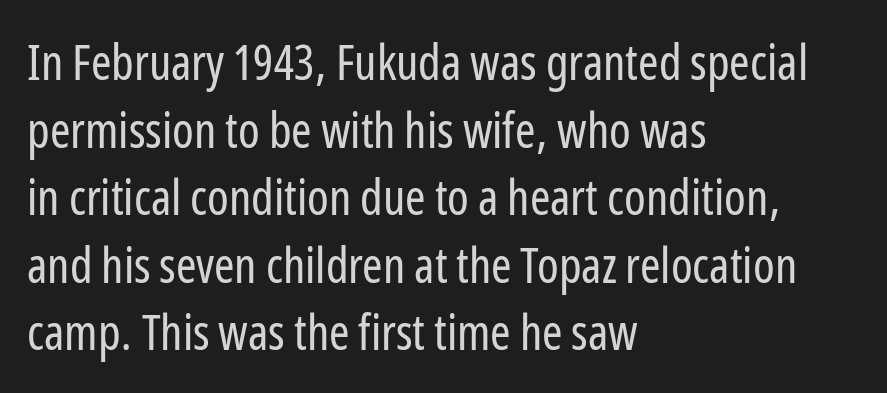
The image shows 49 px regular-weight, condensed sans-serif type, upright; set left-aligned, normal line spacing (1.38x), normal letter spacing, not underlined; low stroke contrast and a medium x-height.
